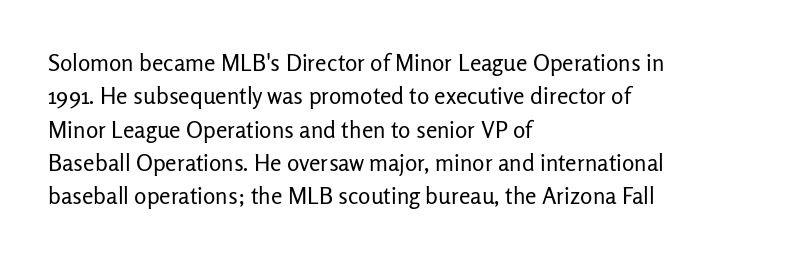
The image shows 23 px text type, upright; set left-aligned, normal line spacing (1.45x), normal letter spacing, not underlined.
